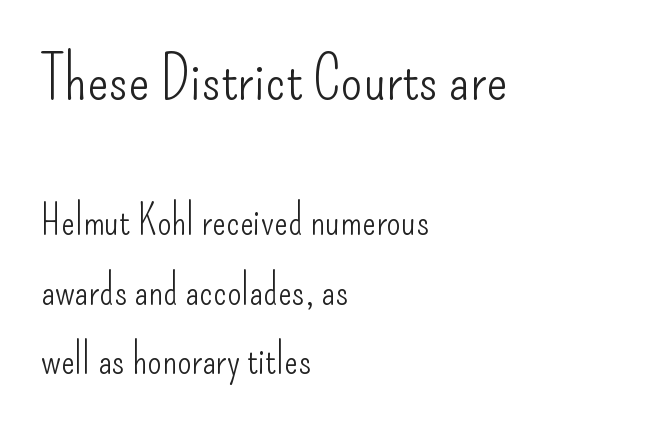
Q: Is the text bold? A: No.
Q: Is the text italic (slanted)? A: No, it is upright.
Q: Is the typeface a serif or a sans-serif typeface? A: Sans-serif.
Q: Is the text underlined? A: No.
Q: How is the paragraph aligned? A: Left-aligned.
Q: Is the spacing between letters normal or unusually wide? A: Normal.
Q: Is the spacing between lines tight, normal or loose? A: Normal.
Q: Which block of text is set in a larger size, the first (top) or the second (bottom)? A: The first (top) one.
Q: Width (condensed, normal, or wide)? A: Condensed.
Q: Stroke contrast? A: Low.
Q: x-height? A: Small.
Q: Monospaced? A: No.
